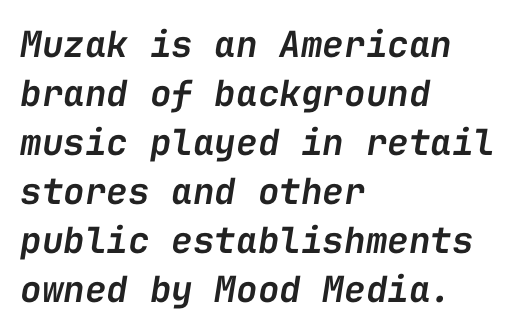
{"italic": "yes", "lean": "right", "slant_degrees": 9, "bold": "semi", "weight": "semibold", "width": "normal", "stroke_contrast": "low", "x_height": "medium", "monospaced": "yes", "underline": "no", "align": "left", "line_spacing": "normal", "line_spacing_ratio": 1.36, "letter_spacing": "normal", "letter_spacing_em": 0.0, "glyph_px": 36}
